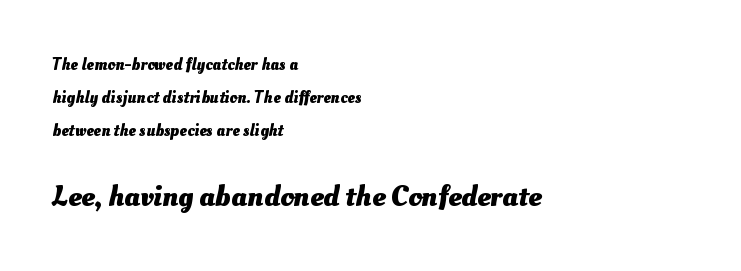
Q: Is the text bold? A: Yes.
Q: Is the text underlined? A: No.
Q: How is the paragraph aligned? A: Left-aligned.
Q: Is the spacing between letters normal or unusually wide? A: Normal.
Q: Is the spacing between lines tight, normal or loose? A: Loose.
Q: Which block of text is set in a larger size, the first (top) or the second (bottom)? A: The second (bottom) one.
Q: Width (condensed, normal, or wide)? A: Normal.
Q: Stroke contrast? A: Medium.
Q: x-height? A: Small.
Q: Monospaced? A: No.
